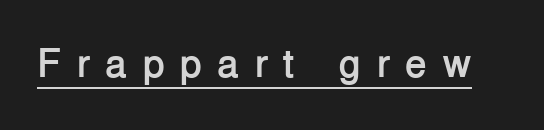
The image shows 40 px semibold sans-serif type, upright; set unusually wide letter spacing (+0.38 em), underlined; low stroke contrast and a medium x-height.
